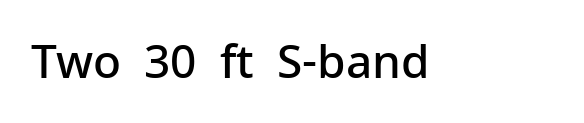
The image shows 46 px semibold sans-serif type, upright; set normal letter spacing, not underlined; low stroke contrast and a medium x-height.
